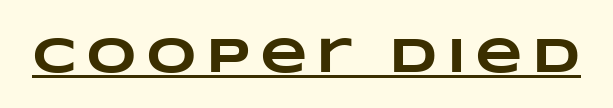
{"bold": "yes", "weight": "heavy", "width": "wide", "stroke_contrast": "low", "x_height": "large", "monospaced": "no", "underline": "yes", "glyph_px": 49}
